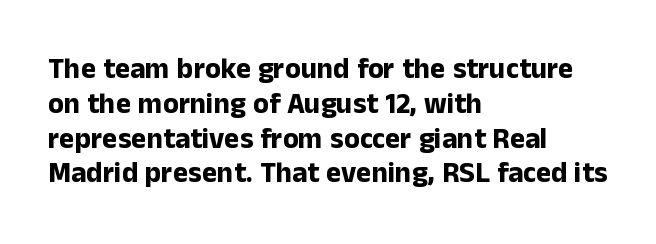
Q: Is the text bold? A: Yes.
Q: Is the text italic (slanted)? A: No, it is upright.
Q: Is the typeface a serif or a sans-serif typeface? A: Sans-serif.
Q: Is the text underlined? A: No.
Q: How is the paragraph aligned? A: Left-aligned.
Q: Is the spacing between letters normal or unusually wide? A: Normal.
Q: Width (condensed, normal, or wide)? A: Normal.
Q: Stroke contrast? A: Low.
Q: x-height? A: Medium.
Q: Monospaced? A: No.
